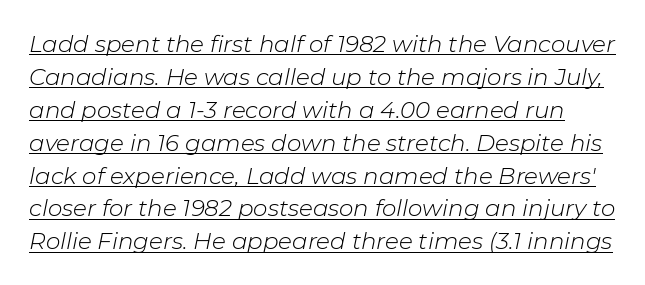
Is this a heavy cut? Hardly; it is regular or lighter. Regarding leading, the lines here are spaced in the standard way. Honestly, the underline is the first thing you notice here. There is no visible air inserted between adjacent glyphs. The face used here has a pronounced slope to its letters.
